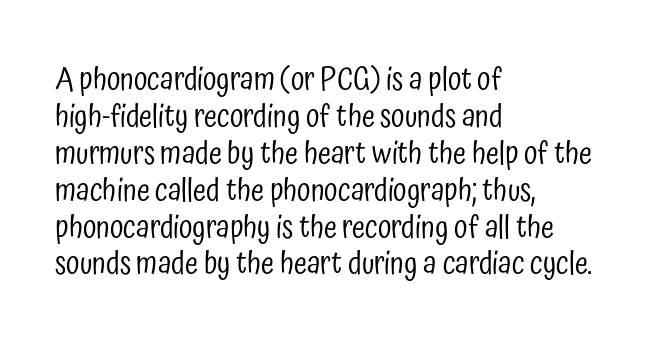
The image shows 30 px regular-weight, condensed sans-serif type, upright; set left-aligned, line spacing 1.23x, normal letter spacing, not underlined; low stroke contrast and a medium x-height.
